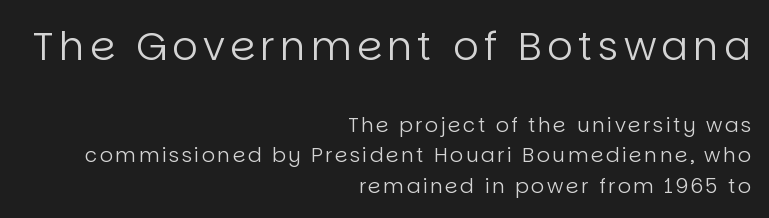
Q: Is the text bold? A: No.
Q: Is the text italic (slanted)? A: No, it is upright.
Q: Is the typeface a serif or a sans-serif typeface? A: Sans-serif.
Q: Is the text underlined? A: No.
Q: How is the paragraph aligned? A: Right-aligned.
Q: Is the spacing between lines tight, normal or loose? A: Normal.
Q: Which block of text is set in a larger size, the first (top) or the second (bottom)? A: The first (top) one.
Q: Width (condensed, normal, or wide)? A: Normal.
Q: Stroke contrast? A: Low.
Q: x-height? A: Large.
Q: Monospaced? A: No.
